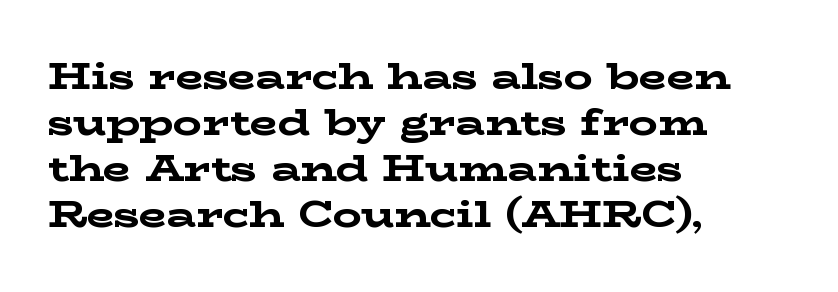
Q: Is the text bold? A: Yes.
Q: Is the text italic (slanted)? A: No, it is upright.
Q: Is the typeface a serif or a sans-serif typeface? A: Serif.
Q: Is the text underlined? A: No.
Q: How is the paragraph aligned? A: Left-aligned.
Q: Is the spacing between letters normal or unusually wide? A: Normal.
Q: Is the spacing between lines tight, normal or loose? A: Normal.
Q: Width (condensed, normal, or wide)? A: Wide.
Q: Stroke contrast? A: Low.
Q: x-height? A: Medium.
Q: Monospaced? A: No.
